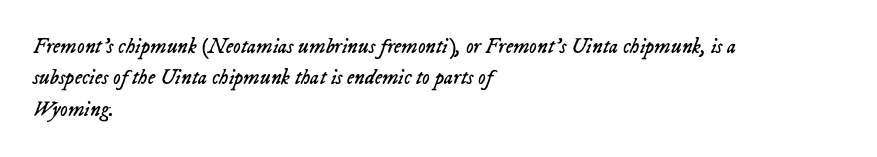
Q: Is the text bold? A: No.
Q: Is the text italic (slanted)? A: Yes, it leans right by about 23 degrees.
Q: Is the text underlined? A: No.
Q: How is the paragraph aligned? A: Left-aligned.
Q: Is the spacing between letters normal or unusually wide? A: Normal.
Q: Is the spacing between lines tight, normal or loose? A: Normal.
